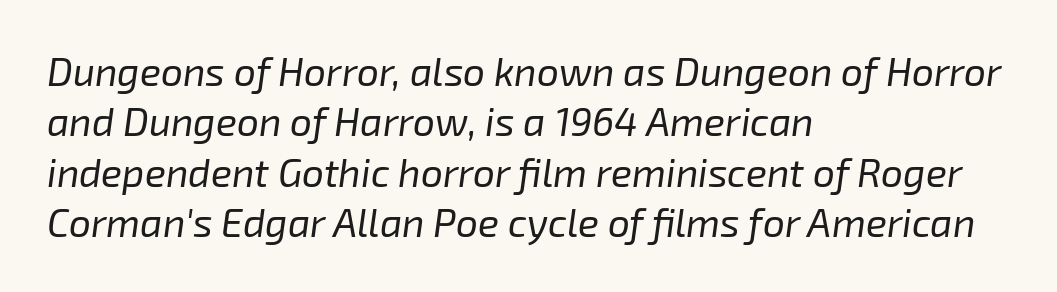
Q: Is the text bold? A: No.
Q: Is the text italic (slanted)? A: Yes, it leans right by about 8 degrees.
Q: Is the text underlined? A: No.
Q: How is the paragraph aligned? A: Left-aligned.
Q: Is the spacing between letters normal or unusually wide? A: Normal.
Q: Is the spacing between lines tight, normal or loose? A: Normal.
Q: Width (condensed, normal, or wide)? A: Normal.
Q: Stroke contrast? A: Low.
Q: x-height? A: Medium.
Q: Monospaced? A: No.
